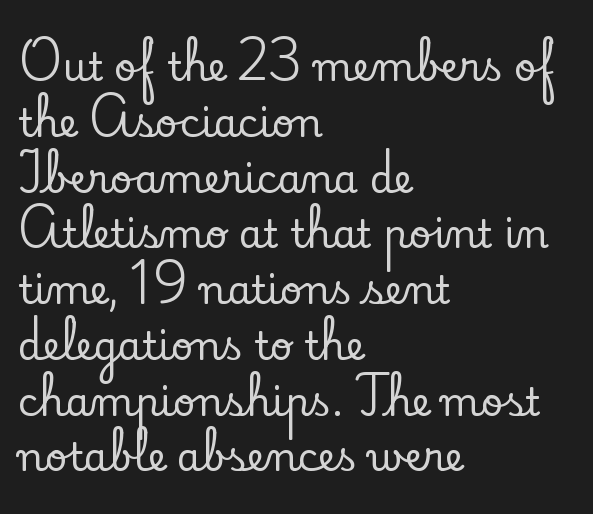
The image shows 39 px serif type, upright; set left-aligned, normal line spacing (1.43x), normal letter spacing, not underlined; low stroke contrast and a small x-height.
